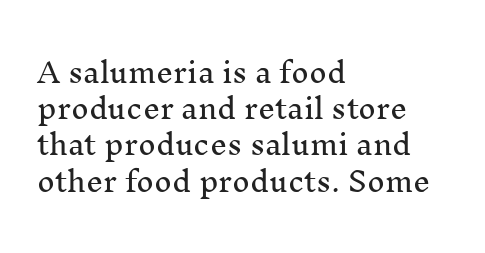
Q: Is the text italic (slanted)? A: No, it is upright.
Q: Is the text underlined? A: No.
Q: How is the paragraph aligned? A: Left-aligned.
Q: Is the spacing between letters normal or unusually wide? A: Normal.
Q: Is the spacing between lines tight, normal or loose? A: Normal.
